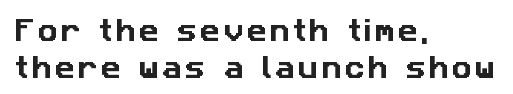
The image shows 25 px text type; set left-aligned, normal line spacing (1.48x), not underlined.
